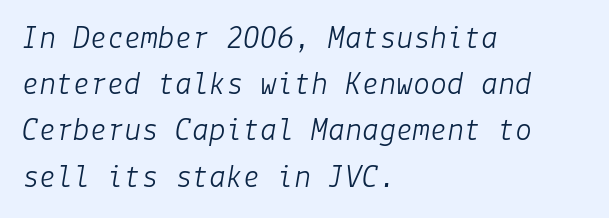
The image shows 34 px light type, italic (leaning right); set left-aligned, normal line spacing (1.36x), normal letter spacing, not underlined; low stroke contrast and a medium x-height.
